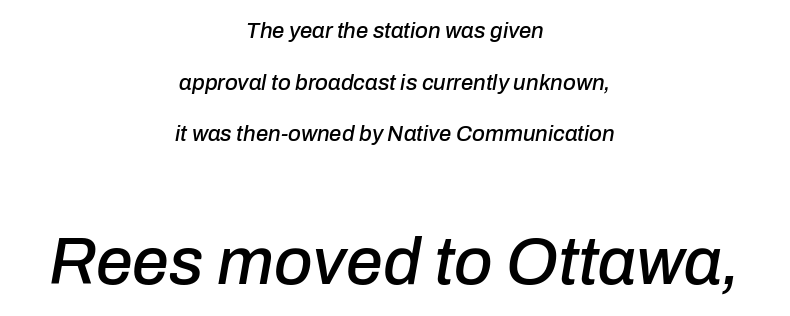
Think of a printed novel: that variable character pitch is what you see here. The composition opens small and finishes big. Is the type slanted? Yes — the strokes lean at a clear angle. Descenders are the only things crossing below the line.
